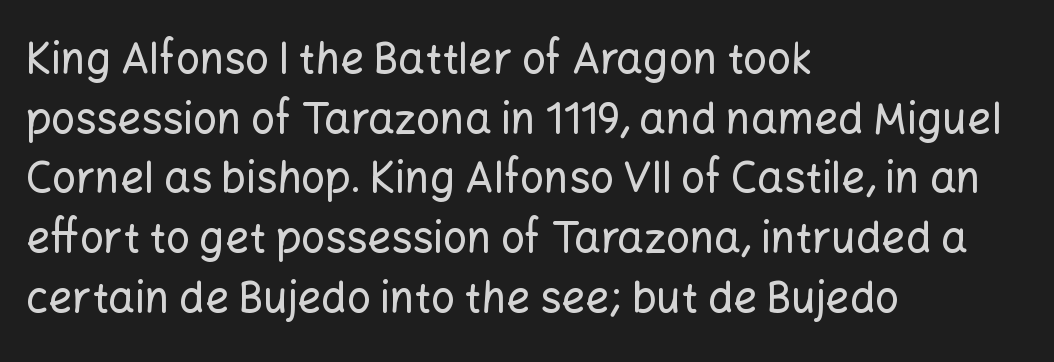
Q: Is the text italic (slanted)? A: No, it is upright.
Q: Is the typeface a serif or a sans-serif typeface? A: Sans-serif.
Q: Is the text underlined? A: No.
Q: How is the paragraph aligned? A: Left-aligned.
Q: Is the spacing between letters normal or unusually wide? A: Normal.
Q: Is the spacing between lines tight, normal or loose? A: Normal.
Q: Width (condensed, normal, or wide)? A: Normal.
Q: Stroke contrast? A: Low.
Q: x-height? A: Medium.
Q: Monospaced? A: No.
